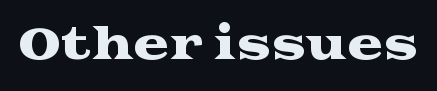
{"serif": "yes", "italic": "no", "width": "wide", "stroke_contrast": "medium", "x_height": "medium", "monospaced": "no", "underline": "no", "letter_spacing": "normal", "letter_spacing_em": 0.0, "glyph_px": 43}
